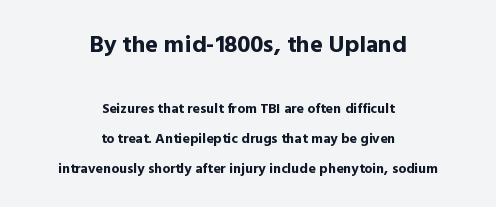
The image shows 24 px bold type, upright; set centered, loose line spacing (2.15x), normal letter spacing, not underlined; the first (top) block is 1.71x larger.
